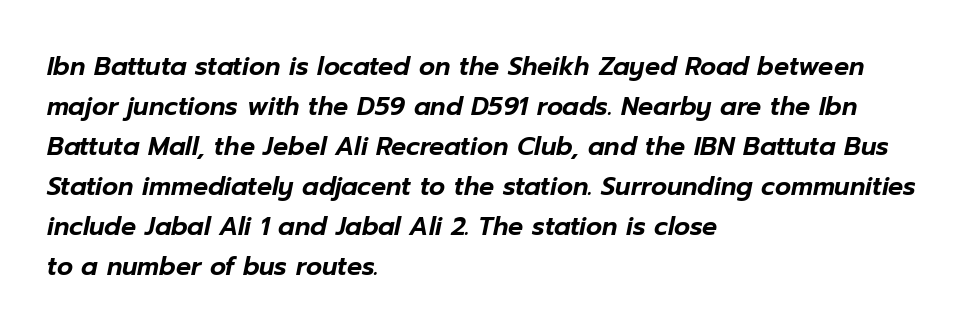
Every row of glyphs begins at an identical x-position on the left. When letters slant like this, we call the style italic. Each word holds together tightly as a unit, with standard inter-letter gaps. Lines of text with bare space underneath.
